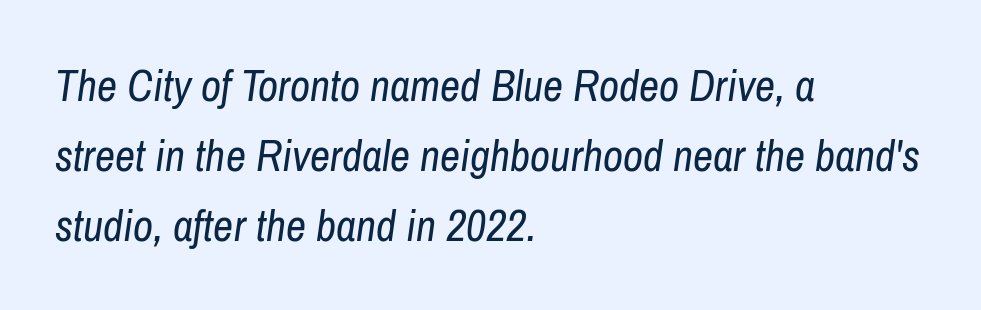
Q: Is the text bold? A: No.
Q: Is the text italic (slanted)? A: Yes, it leans right by about 8 degrees.
Q: Is the text underlined? A: No.
Q: How is the paragraph aligned? A: Left-aligned.
Q: Is the spacing between letters normal or unusually wide? A: Normal.
Q: Is the spacing between lines tight, normal or loose? A: Normal.
Q: Width (condensed, normal, or wide)? A: Condensed.
Q: Stroke contrast? A: Low.
Q: x-height? A: Medium.
Q: Monospaced? A: No.
